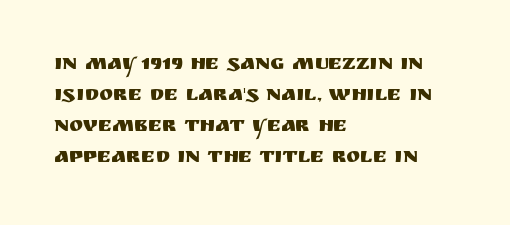
The image shows 21 px text type, upright; set left-aligned, normal line spacing (1.47x), normal letter spacing, not underlined.
